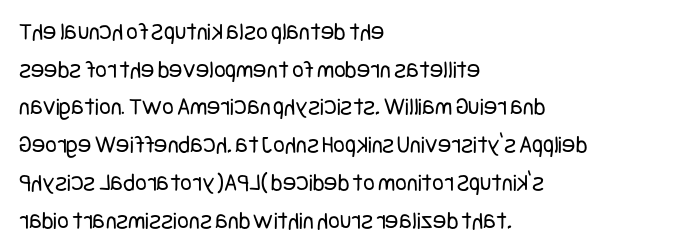
Q: Is the text bold? A: No.
Q: Is the text italic (slanted)? A: No, it is upright.
Q: Is the text underlined? A: No.
Q: How is the paragraph aligned? A: Left-aligned.
Q: Is the spacing between letters normal or unusually wide? A: Normal.
Q: Is the spacing between lines tight, normal or loose? A: Normal.
